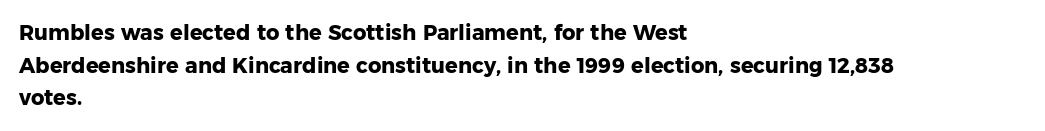
Q: Is the text bold? A: Yes.
Q: Is the text italic (slanted)? A: No, it is upright.
Q: Is the text underlined? A: No.
Q: How is the paragraph aligned? A: Left-aligned.
Q: Is the spacing between letters normal or unusually wide? A: Normal.
Q: Is the spacing between lines tight, normal or loose? A: Normal.
